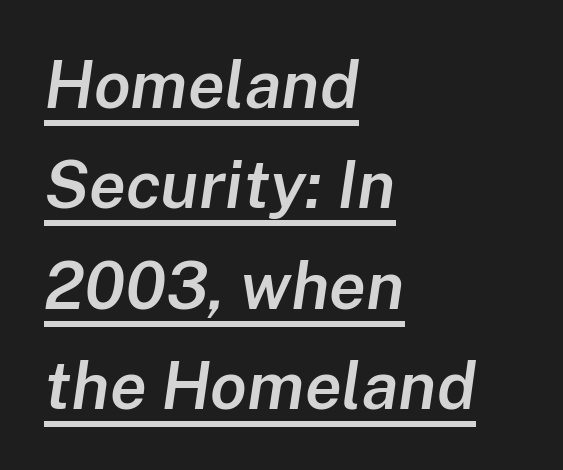
You can tell it's italic because the verticals aren't actually vertical. Varying glyph widths throughout — classic text-font behaviour. The specimen includes a rule beneath the text block's lines. The designer left line spacing at the default. The gaps between neighbouring characters are ordinary and unremarkable.
